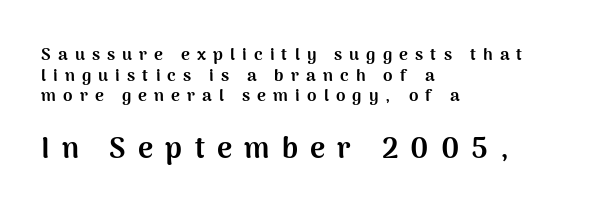
The image shows 29 px bold sans-serif type, upright; set left-aligned, line spacing 1.22x, unusually wide letter spacing (+0.42 em), not underlined; the second (bottom) block is 1.71x larger; medium stroke contrast and a medium x-height.
